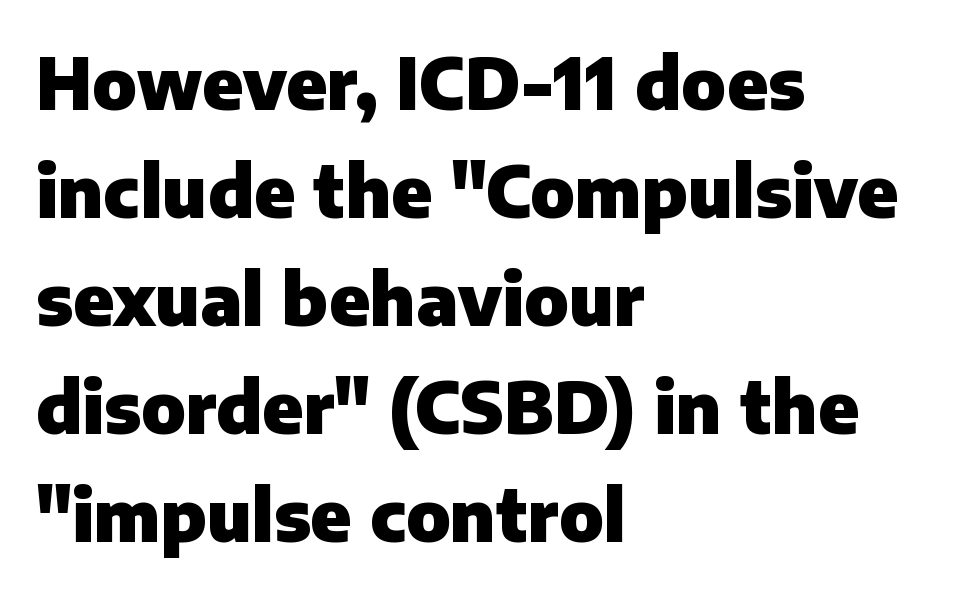
Leading: standard. All the whitespace from short lines collects on the right. The sample has been set heavy, in full bold. Each letter keeps its own natural width here, so spacing adapts to shape.
